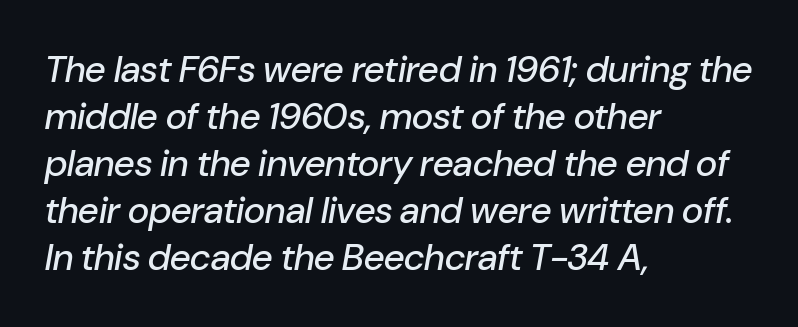
Q: Is the text italic (slanted)? A: Yes, it leans right by about 10 degrees.
Q: Is the text underlined? A: No.
Q: How is the paragraph aligned? A: Left-aligned.
Q: Is the spacing between letters normal or unusually wide? A: Normal.
Q: Is the spacing between lines tight, normal or loose? A: Normal.
Q: Width (condensed, normal, or wide)? A: Normal.
Q: Stroke contrast? A: Low.
Q: x-height? A: Medium.
Q: Monospaced? A: No.
